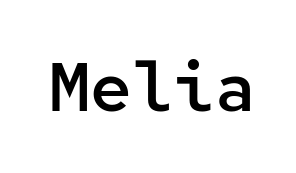
The image shows 69 px semibold sans-serif type, upright, monospaced; set normal letter spacing, not underlined; low stroke contrast and a medium x-height.
